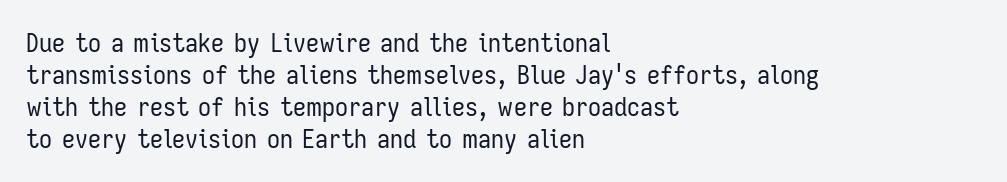
{"italic": "no", "bold": "no", "underline": "no", "align": "left", "line_spacing_ratio": 1.23, "letter_spacing": "normal", "letter_spacing_em": 0.0, "glyph_px": 26}
